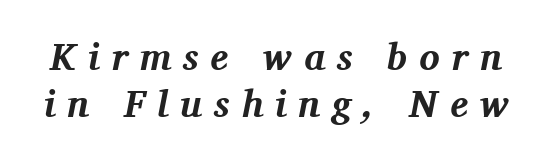
The image shows 38 px bold serif type, italic (leaning right); set line spacing 1.23x, unusually wide letter spacing (+0.31 em), not underlined; medium stroke contrast and a medium x-height.
